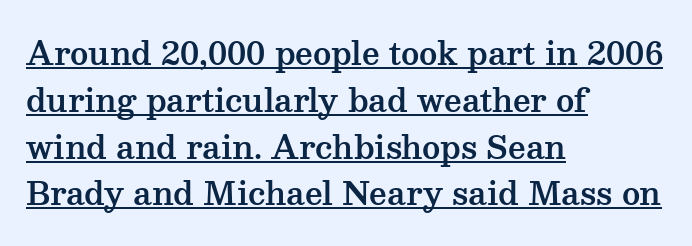
A baseline rule has been typeset under these characters. Vertically, the passage feels balanced, rows spaced as you'd expect. Typographically, this falls in the serif category. Rendered with straight, roman letterforms. Horizontally, the lines are justified to the leading edge only. Nobody touched the tracking dial on this one.
